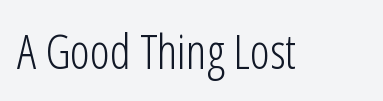
Q: Is the text bold? A: No.
Q: Is the text italic (slanted)? A: No, it is upright.
Q: Is the typeface a serif or a sans-serif typeface? A: Sans-serif.
Q: Is the text underlined? A: No.
Q: Is the spacing between letters normal or unusually wide? A: Normal.
Q: Width (condensed, normal, or wide)? A: Condensed.
Q: Stroke contrast? A: Low.
Q: x-height? A: Medium.
Q: Monospaced? A: No.
